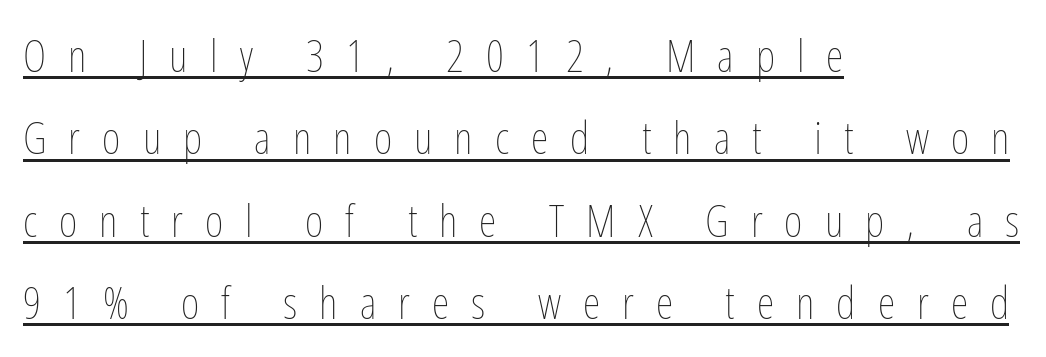
The image shows 45 px thin, condensed type, upright; set left-aligned, line spacing 1.83x, unusually wide letter spacing (+0.49 em), underlined; low stroke contrast and a medium x-height.
